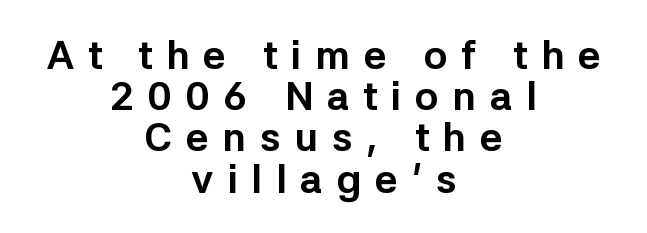
The image shows 40 px bold sans-serif type, upright; set centered, tight line spacing (1.03x), unusually wide letter spacing (+0.34 em), not underlined; low stroke contrast and a medium x-height.
